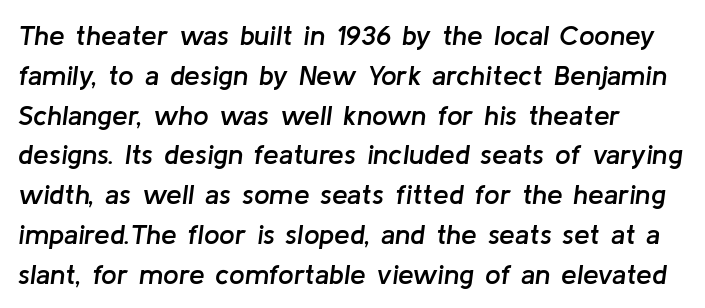
The image shows 28 px semibold type, italic (leaning right); set normal line spacing (1.42x), normal letter spacing, not underlined; low stroke contrast and a medium x-height.
